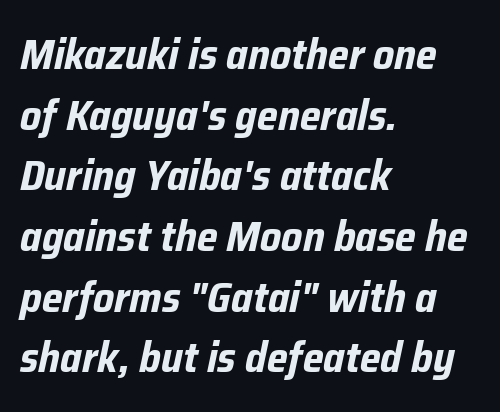
{"italic": "yes", "lean": "right", "slant_degrees": 12, "bold": "yes", "weight": "bold", "width": "condensed", "stroke_contrast": "low", "x_height": "medium", "monospaced": "no", "underline": "no", "align": "left", "line_spacing": "normal", "line_spacing_ratio": 1.41, "letter_spacing": "normal", "letter_spacing_em": 0.0, "glyph_px": 43}
